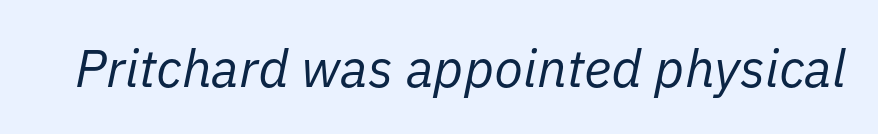
The image shows 53 px regular-weight type, italic (leaning right); set normal letter spacing, not underlined; low stroke contrast and a medium x-height.
